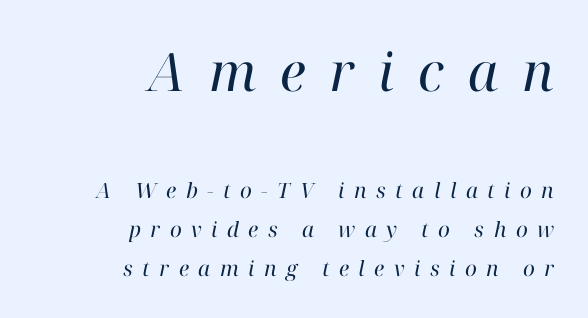
In terms of letterform style, serifs are clearly present. The rendering uses natural spacing where letterforms have individual widths. Horizontally, the lines are justified to the trailing edge only. The tracking jumps out immediately: characters are airy and widely separated. Tall strokes in this sample are angled rather than plumb. This reads as an unemphasized weight, regular at the heaviest.
